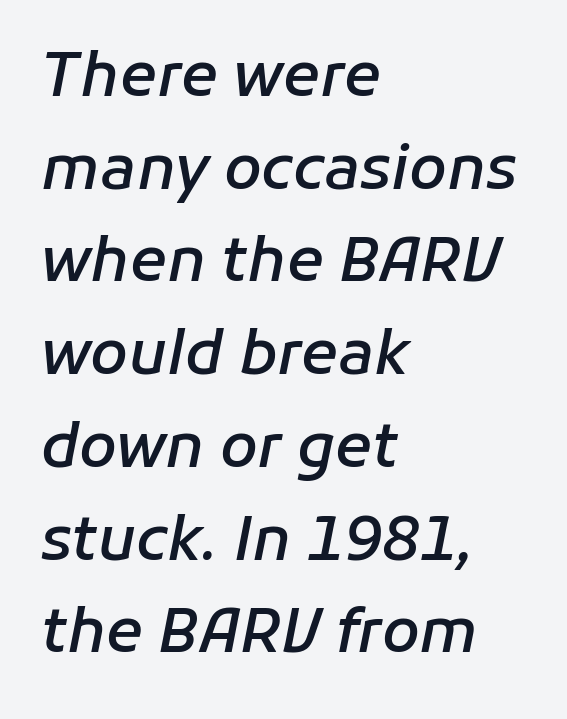
{"italic": "yes", "lean": "right", "slant_degrees": 11, "bold": "semi", "weight": "semibold", "width": "normal", "stroke_contrast": "low", "x_height": "medium", "monospaced": "no", "underline": "no", "align": "left", "line_spacing": "normal", "line_spacing_ratio": 1.52, "letter_spacing": "normal", "letter_spacing_em": 0.0, "glyph_px": 61}
